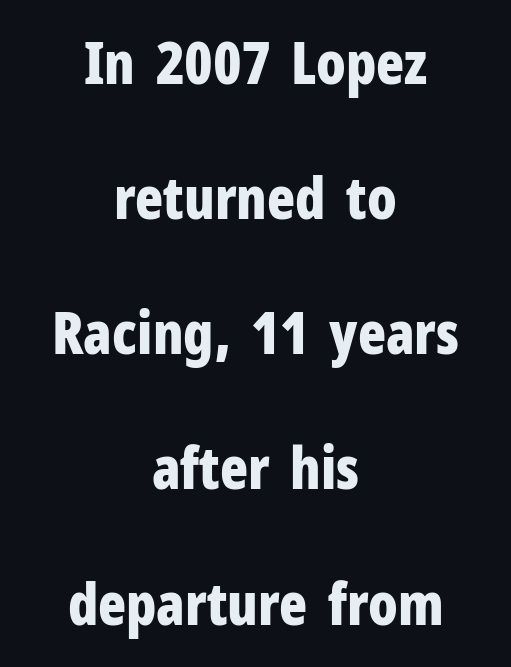
The image shows 58 px bold, condensed sans-serif type, upright; set centered, loose line spacing (2.33x), normal letter spacing, not underlined; low stroke contrast and a medium x-height.
